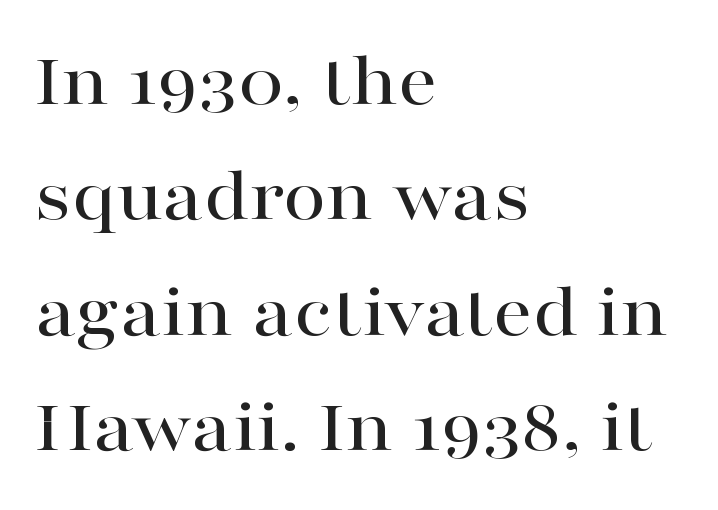
{"serif": "yes", "italic": "no", "width": "wide", "stroke_contrast": "high", "x_height": "medium", "monospaced": "no", "underline": "no", "align": "left", "line_spacing": "normal", "line_spacing_ratio": 1.48, "letter_spacing": "normal", "letter_spacing_em": 0.0, "glyph_px": 78}
